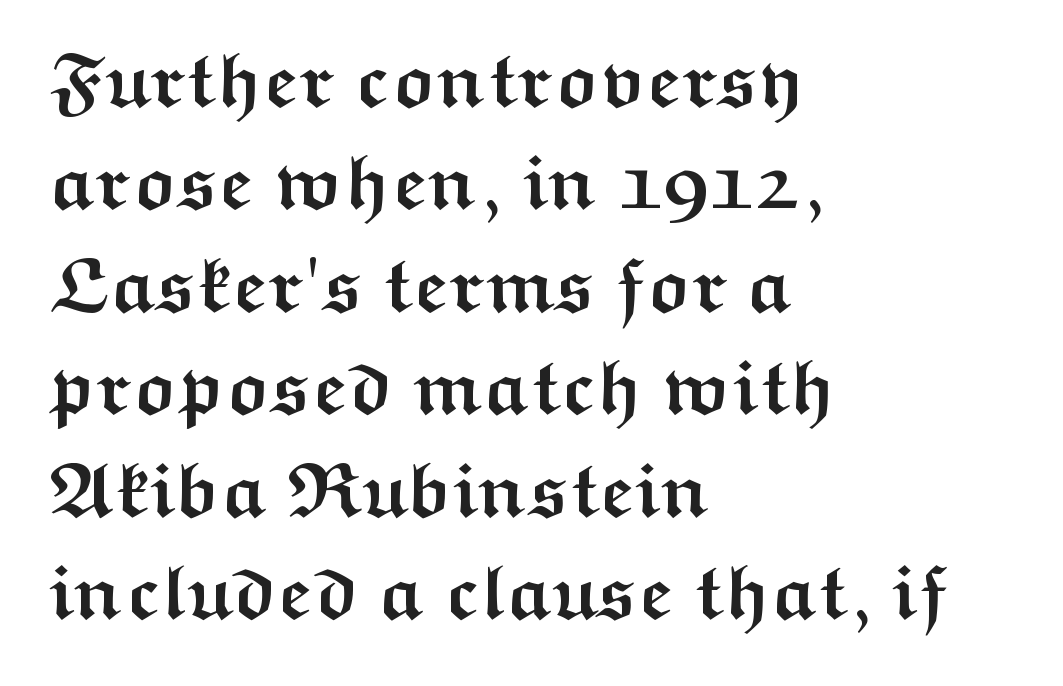
The image shows 77 px semibold, wide sans-serif type, upright; set left-aligned, normal line spacing (1.33x), normal letter spacing, not underlined; medium stroke contrast and a medium x-height.
